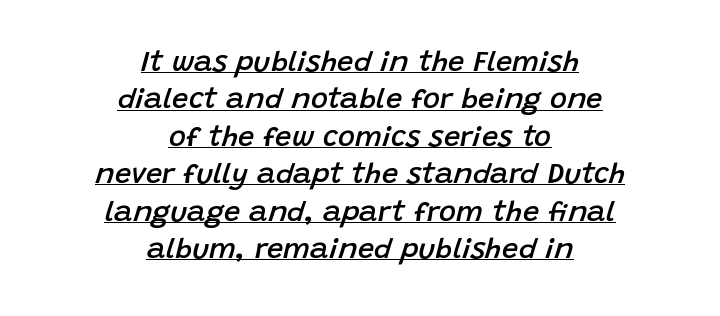
{"italic": "yes", "lean": "right", "slant_degrees": 15, "bold": "semi", "weight": "semibold", "width": "normal", "stroke_contrast": "low", "x_height": "large", "monospaced": "no", "underline": "yes", "align": "center", "line_spacing": "normal", "line_spacing_ratio": 1.29, "letter_spacing": "normal", "letter_spacing_em": 0.0, "glyph_px": 29}
